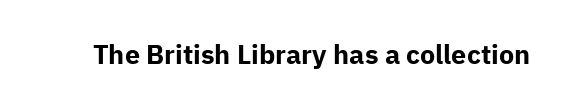
Q: Is the text bold? A: Yes.
Q: Is the text italic (slanted)? A: No, it is upright.
Q: Is the text underlined? A: No.
Q: Is the spacing between letters normal or unusually wide? A: Normal.
